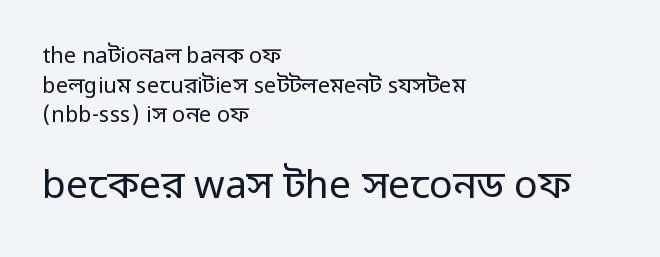
In CSS terms this would be text-align: left. Stems and bowls with no extra thickness — not bold. In terms of letterspacing, this is plain default setting. Descenders are the only things crossing below the line.
